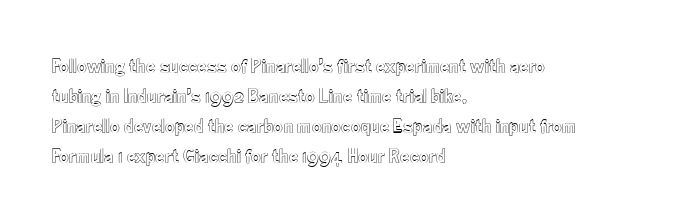
{"italic": "no", "underline": "no", "align": "left", "line_spacing": "normal", "line_spacing_ratio": 1.43, "letter_spacing": "normal", "letter_spacing_em": 0.0, "glyph_px": 21}
